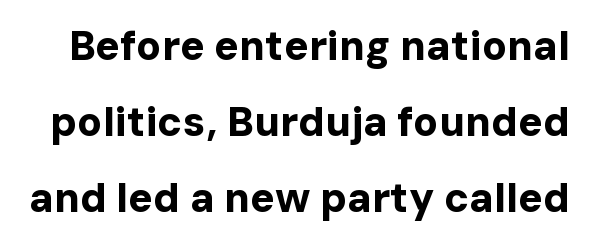
{"serif": "no", "italic": "no", "bold": "yes", "weight": "bold", "width": "normal", "stroke_contrast": "low", "x_height": "medium", "monospaced": "no", "underline": "no", "line_spacing_ratio": 1.85, "letter_spacing": "normal", "letter_spacing_em": 0.0, "glyph_px": 41}
